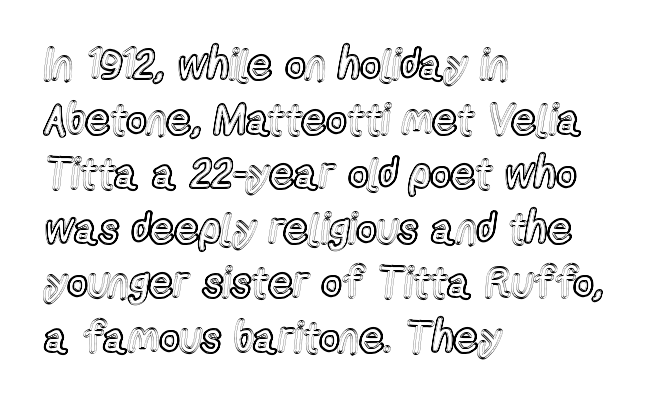
Q: Is the text italic (slanted)? A: Yes.
Q: Is the text underlined? A: No.
Q: How is the paragraph aligned? A: Left-aligned.
Q: Is the spacing between letters normal or unusually wide? A: Normal.
Q: Is the spacing between lines tight, normal or loose? A: Normal.
Q: Width (condensed, normal, or wide)? A: Condensed.
Q: x-height? A: Medium.
Q: Monospaced? A: No.
